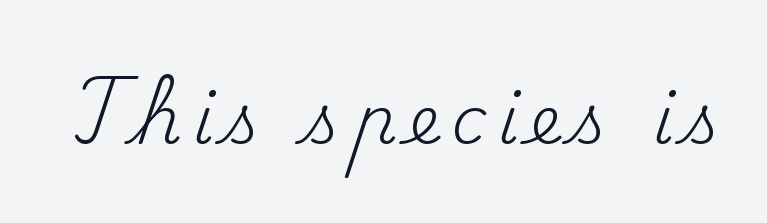
{"serif": "yes", "bold": "no", "weight": "regular", "width": "normal", "stroke_contrast": "medium", "x_height": "small", "monospaced": "no", "underline": "no", "glyph_px": 68}
